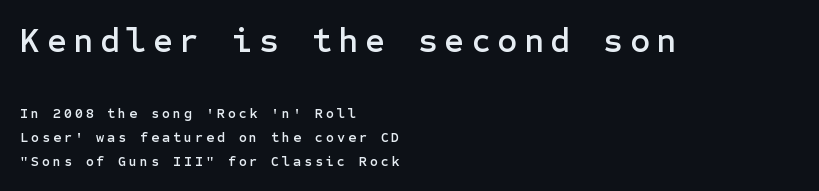
Q: Is the text italic (slanted)? A: No, it is upright.
Q: Is the typeface a serif or a sans-serif typeface? A: Sans-serif.
Q: Is the text underlined? A: No.
Q: How is the paragraph aligned? A: Left-aligned.
Q: Is the spacing between letters normal or unusually wide? A: Unusually wide.
Q: Which block of text is set in a larger size, the first (top) or the second (bottom)? A: The first (top) one.
Q: Width (condensed, normal, or wide)? A: Normal.
Q: Stroke contrast? A: Low.
Q: x-height? A: Medium.
